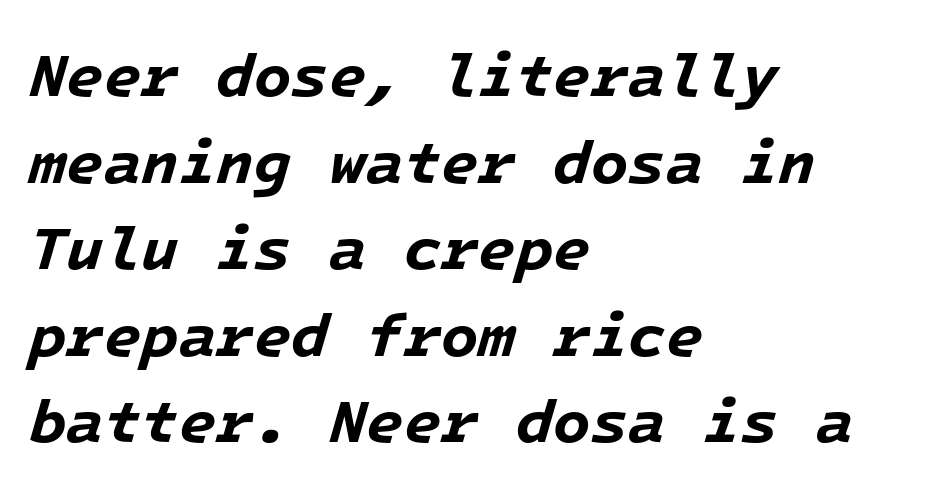
Q: Is the text bold? A: Yes.
Q: Is the text italic (slanted)? A: Yes, it leans right by about 16 degrees.
Q: Is the text underlined? A: No.
Q: How is the paragraph aligned? A: Left-aligned.
Q: Is the spacing between letters normal or unusually wide? A: Normal.
Q: Is the spacing between lines tight, normal or loose? A: Normal.
Q: Width (condensed, normal, or wide)? A: Normal.
Q: Stroke contrast? A: Low.
Q: x-height? A: Medium.
Q: Monospaced? A: Yes.
